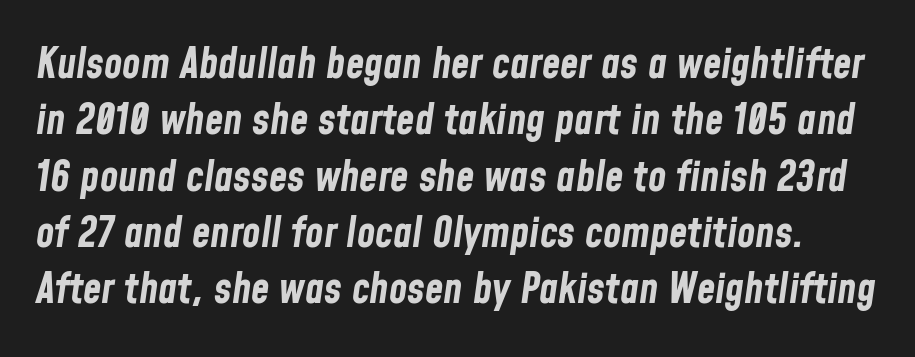
The rendering uses natural spacing where letterforms have individual widths. Typographic density is high because the face is bold. Characters are canted at an angle relative to the baseline's perpendicular. No extra tracking has been applied to these lines. Each new line begins a customary step beneath the previous one.
